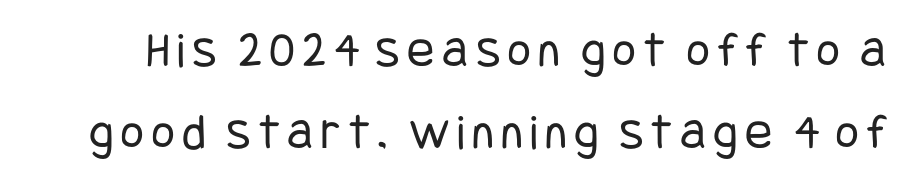
{"serif": "no", "italic": "no", "bold": "no", "weight": "regular", "width": "condensed", "stroke_contrast": "low", "x_height": "large", "underline": "no", "line_spacing": "normal", "line_spacing_ratio": 1.6, "glyph_px": 51}
